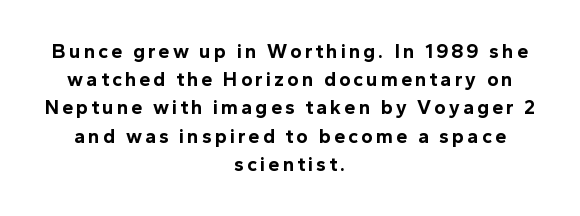
{"italic": "no", "bold": "yes", "underline": "no", "align": "center", "line_spacing": "normal", "line_spacing_ratio": 1.41, "glyph_px": 20}
